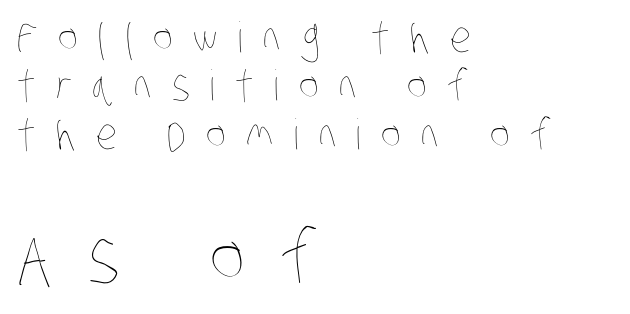
{"bold": "no", "weight": "thin", "width": "condensed", "stroke_contrast": "low", "x_height": "large", "monospaced": "no", "underline": "no", "align": "left", "line_spacing": "tight", "line_spacing_ratio": 1.15, "letter_spacing": "wide", "letter_spacing_em": 0.48, "larger_block": "second", "size_ratio": 1.76, "glyph_px": 74}
